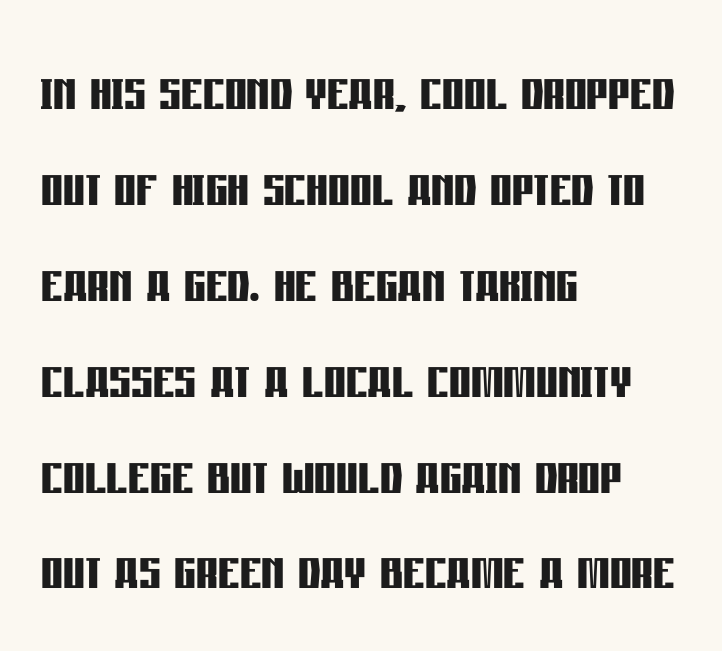
The face used here is proportionally spaced, like ordinary book or web type. Beneath every word, the page is bare. The paragraph has a hard left edge and a soft right edge. To sum up the face: it is a sans, with no serifs.
